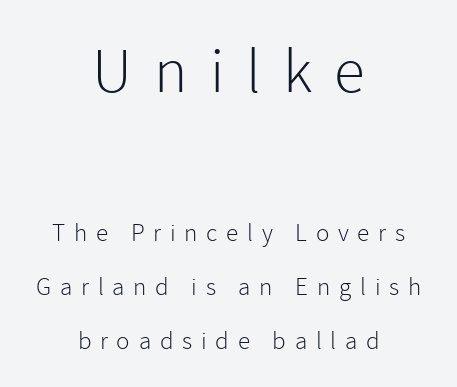
The image shows 63 px light sans-serif type, upright; set centered, loose line spacing (2.16x), unusually wide letter spacing (+0.35 em), not underlined; the first (top) block is 2.52x larger; a medium x-height.
